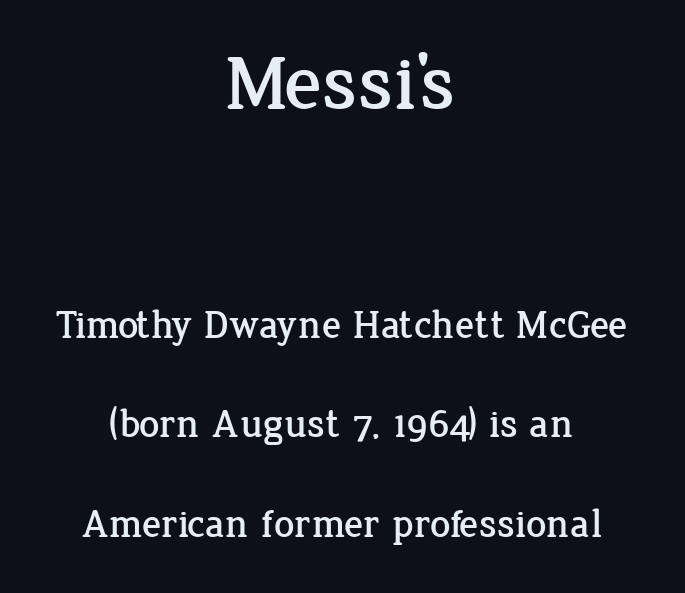
What's the leading like? Stretched, with rows far apart. A student would notice the top passage is typeset larger than what follows. Typeset on center — no edge is straight. Beneath every word, the page is bare.
